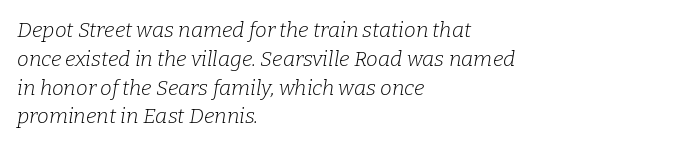
Q: Is the text bold? A: No.
Q: Is the text italic (slanted)? A: Yes, it leans right by about 9 degrees.
Q: Is the text underlined? A: No.
Q: How is the paragraph aligned? A: Left-aligned.
Q: Is the spacing between letters normal or unusually wide? A: Normal.
Q: Is the spacing between lines tight, normal or loose? A: Normal.
